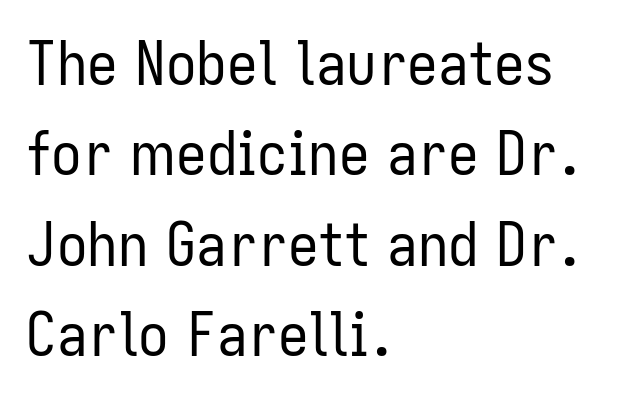
Q: Is the text bold? A: No.
Q: Is the text italic (slanted)? A: No, it is upright.
Q: Is the typeface a serif or a sans-serif typeface? A: Sans-serif.
Q: Is the text underlined? A: No.
Q: How is the paragraph aligned? A: Left-aligned.
Q: Is the spacing between letters normal or unusually wide? A: Normal.
Q: Is the spacing between lines tight, normal or loose? A: Normal.
Q: Width (condensed, normal, or wide)? A: Condensed.
Q: Stroke contrast? A: Low.
Q: x-height? A: Medium.
Q: Monospaced? A: No.
